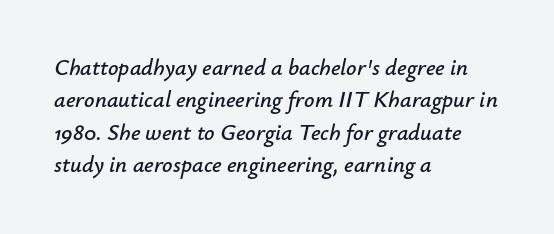
Q: Is the text italic (slanted)? A: Yes, it leans right by about 12 degrees.
Q: Is the text underlined? A: No.
Q: How is the paragraph aligned? A: Left-aligned.
Q: Is the spacing between letters normal or unusually wide? A: Normal.
Q: Is the spacing between lines tight, normal or loose? A: Normal.
